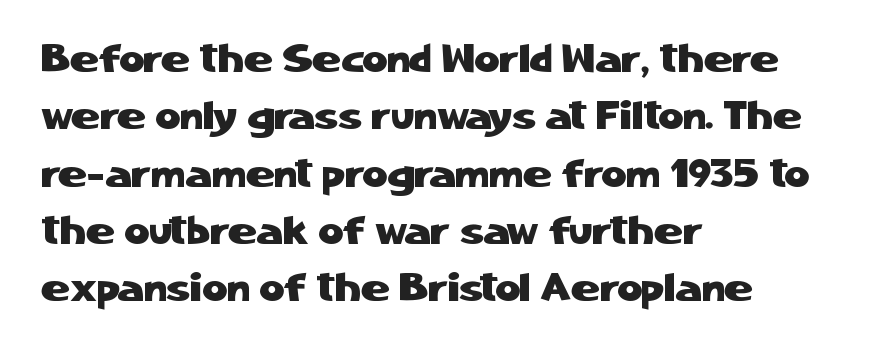
{"serif": "no", "italic": "no", "width": "normal", "stroke_contrast": "low", "x_height": "medium", "monospaced": "no", "underline": "no", "align": "left", "line_spacing": "normal", "line_spacing_ratio": 1.47, "letter_spacing": "normal", "letter_spacing_em": 0.0, "glyph_px": 39}
